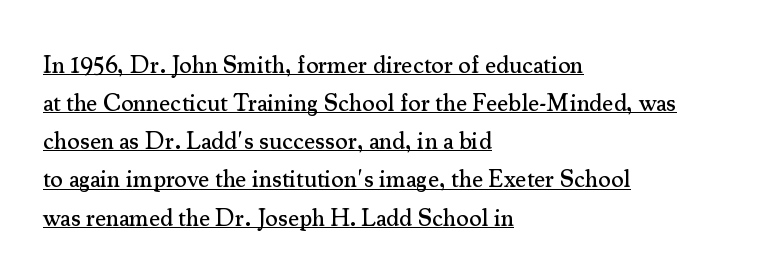
The image shows 24 px text type, upright; set left-aligned, normal line spacing (1.59x), normal letter spacing, underlined.
